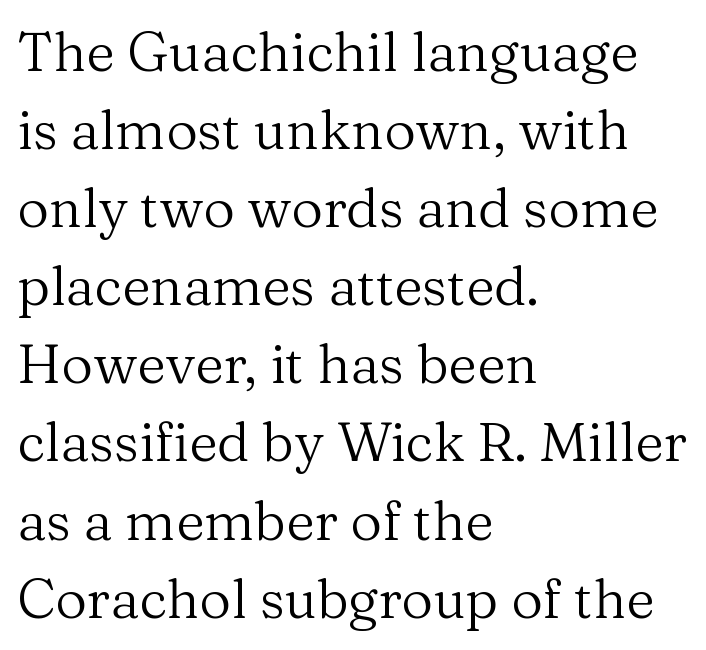
{"serif": "yes", "italic": "no", "bold": "no", "weight": "regular", "width": "normal", "stroke_contrast": "medium", "x_height": "medium", "monospaced": "no", "underline": "no", "align": "left", "line_spacing": "normal", "line_spacing_ratio": 1.42, "letter_spacing": "normal", "letter_spacing_em": 0.0, "glyph_px": 55}
